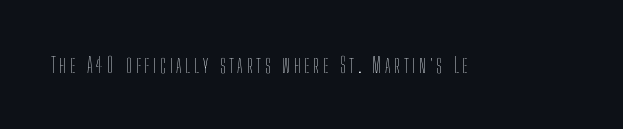
The image shows 22 px text type, upright; set not underlined.
